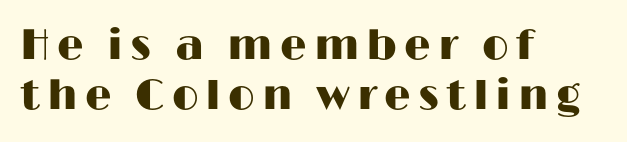
Plain, unruled lines of type. Notice how the passage keeps a crisp vertical edge on the left only. To sum up the face: it is a sans, with no serifs. Do the characters align in a grid? No, the font is proportional.
